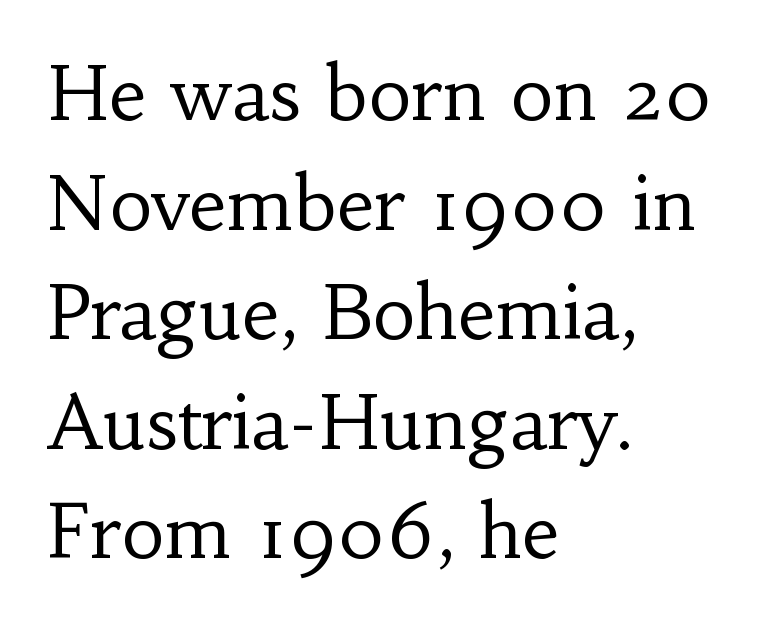
{"serif": "yes", "italic": "no", "bold": "no", "weight": "regular", "width": "normal", "stroke_contrast": "low", "x_height": "small", "monospaced": "no", "underline": "no", "align": "left", "line_spacing": "normal", "line_spacing_ratio": 1.48, "letter_spacing": "normal", "letter_spacing_em": 0.0, "glyph_px": 74}
